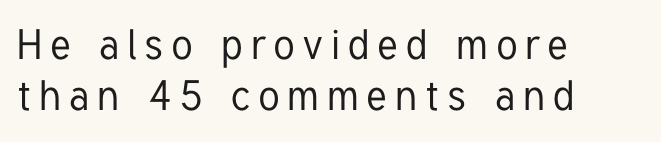
The image shows 42 px condensed sans-serif type, upright; set left-aligned, line spacing 1.22x, not underlined; low stroke contrast and a medium x-height.
